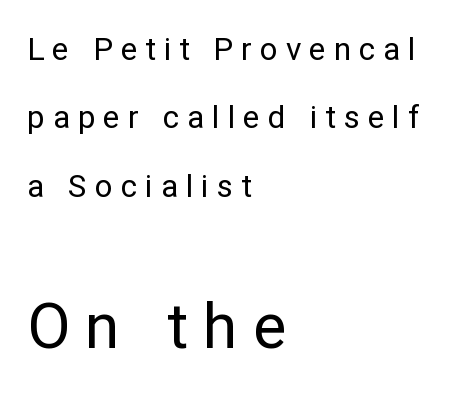
{"serif": "no", "italic": "no", "bold": "no", "weight": "regular", "width": "normal", "stroke_contrast": "low", "x_height": "medium", "monospaced": "no", "underline": "no", "align": "left", "line_spacing": "loose", "line_spacing_ratio": 2.14, "letter_spacing": "wide", "letter_spacing_em": 0.24, "larger_block": "second", "size_ratio": 1.97, "glyph_px": 63}
